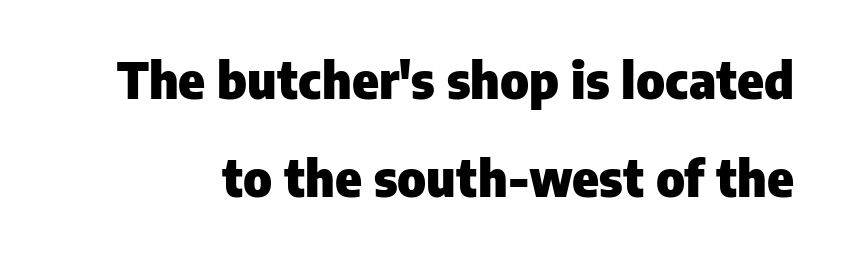
The image shows 50 px heavy sans-serif type, upright; set loose line spacing (1.96x), normal letter spacing, not underlined; low stroke contrast and a medium x-height.
